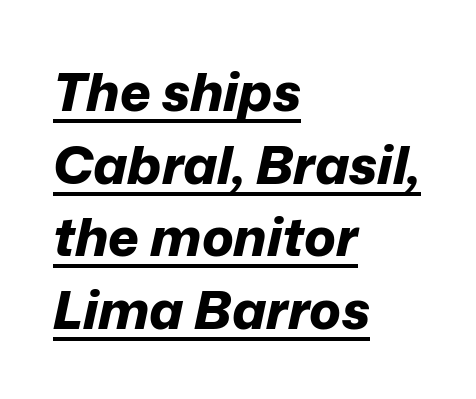
A dark, heavy texture on the line: the type is bold. Tall strokes in this sample are angled rather than plumb. The letters advance in unequal steps, a hallmark of proportional type. In terms of leading, this rendering sits right in the middle.
